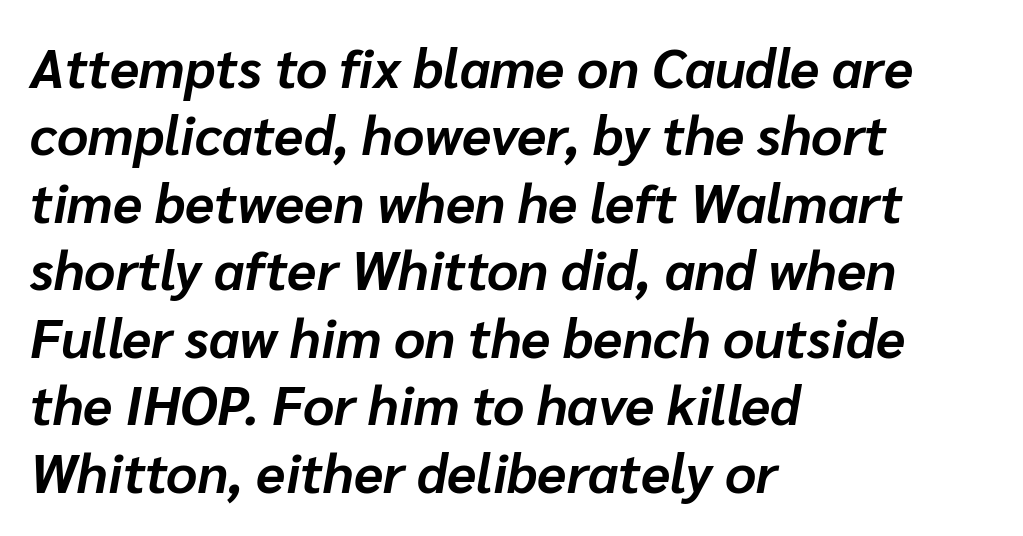
Q: Is the text bold? A: Yes.
Q: Is the text italic (slanted)? A: Yes, it leans right by about 10 degrees.
Q: Is the text underlined? A: No.
Q: How is the paragraph aligned? A: Left-aligned.
Q: Is the spacing between letters normal or unusually wide? A: Normal.
Q: Is the spacing between lines tight, normal or loose? A: Normal.
Q: Width (condensed, normal, or wide)? A: Normal.
Q: Stroke contrast? A: Low.
Q: x-height? A: Medium.
Q: Monospaced? A: No.
